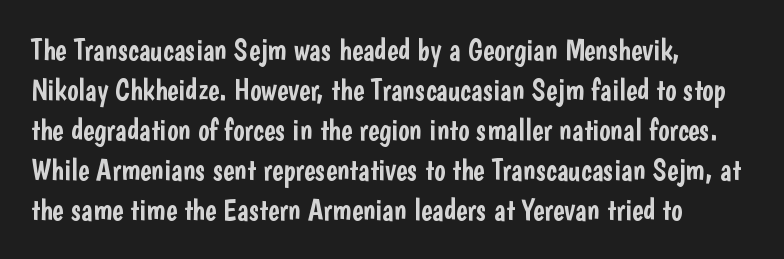
{"serif": "no", "italic": "no", "width": "condensed", "stroke_contrast": "low", "x_height": "medium", "monospaced": "no", "underline": "no", "align": "left", "line_spacing": "normal", "line_spacing_ratio": 1.33, "letter_spacing": "normal", "letter_spacing_em": 0.0, "glyph_px": 30}
